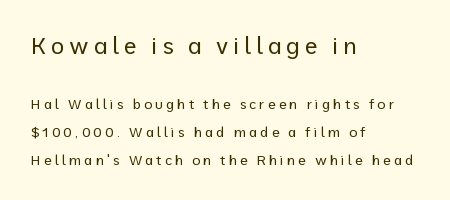
The image shows 23 px text type, upright; set left-aligned, loose line spacing (1.99x), unusually wide letter spacing (+0.21 em), not underlined; the first (top) block is 1.64x larger.
